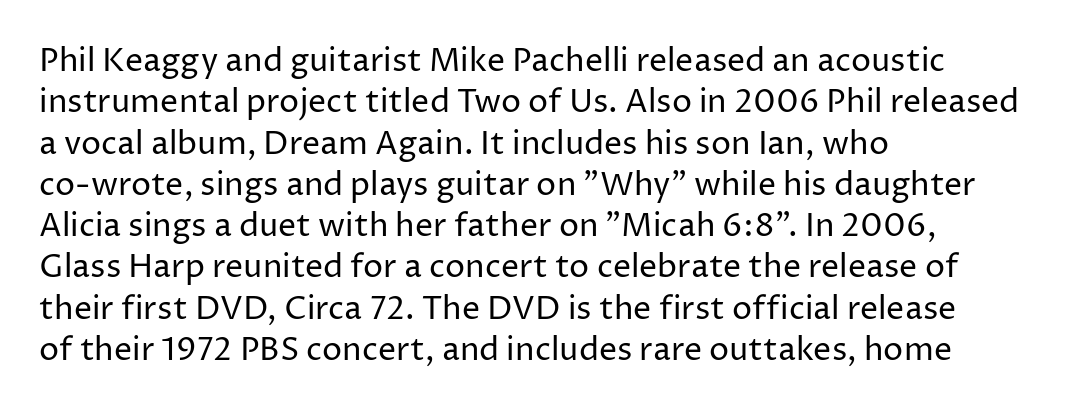
If you drew a ruler down the left edge, every line would touch it. Summary of weight: not heavy and not bold. The space beneath each line is pristine and unruled. Think of a printed novel: that variable character pitch is what you see here. Interline gaps are of average width in this sample.
